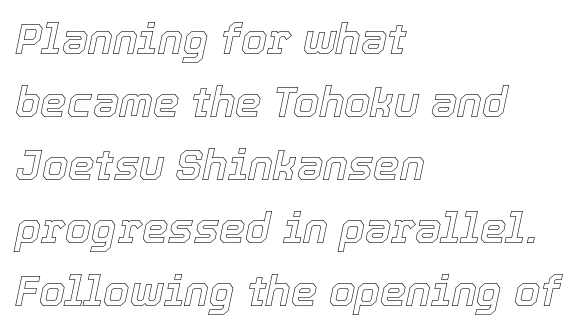
The image shows 42 px text type, italic (leaning right); set left-aligned, normal line spacing (1.5x), normal letter spacing, not underlined; a medium x-height.
